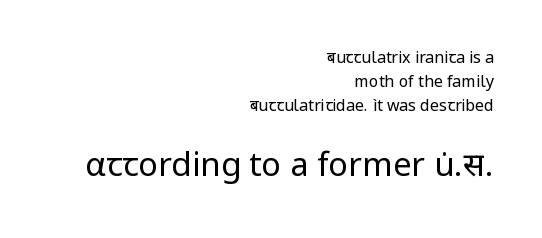
Q: Is the text bold? A: No.
Q: Is the text italic (slanted)? A: No, it is upright.
Q: Is the typeface a serif or a sans-serif typeface? A: Sans-serif.
Q: Is the text underlined? A: No.
Q: How is the paragraph aligned? A: Right-aligned.
Q: Is the spacing between letters normal or unusually wide? A: Normal.
Q: Is the spacing between lines tight, normal or loose? A: Normal.
Q: Which block of text is set in a larger size, the first (top) or the second (bottom)? A: The second (bottom) one.
Q: Width (condensed, normal, or wide)? A: Normal.
Q: Stroke contrast? A: Low.
Q: x-height? A: Medium.
Q: Monospaced? A: No.
